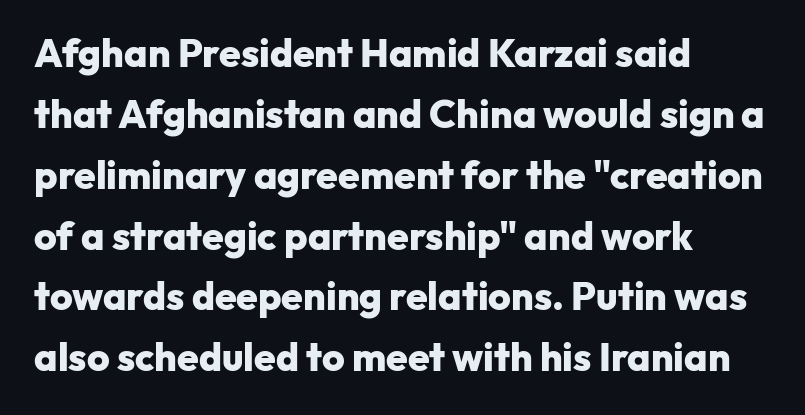
The image shows 39 px heavy sans-serif type, upright; set left-aligned, normal line spacing (1.56x), normal letter spacing, not underlined; low stroke contrast and a medium x-height.
